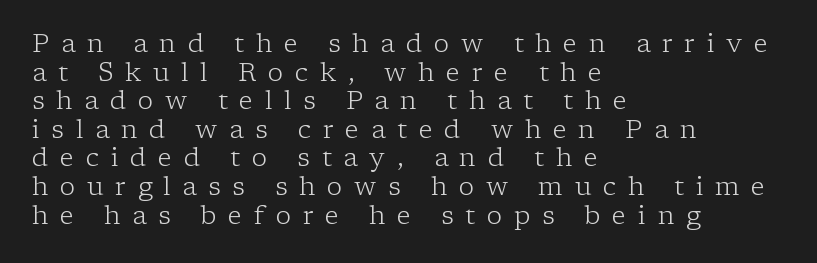
The image shows 26 px text type, upright; set left-aligned, tight line spacing (1.1x), unusually wide letter spacing (+0.45 em), not underlined.
